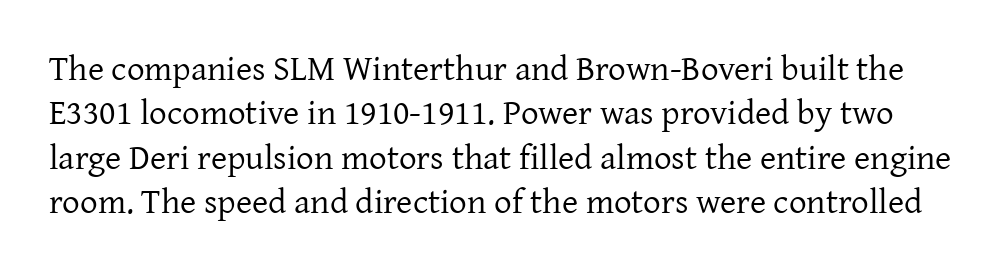
The image shows 35 px regular-weight serif type, upright; set normal line spacing (1.27x), normal letter spacing, not underlined; low stroke contrast and a medium x-height.
